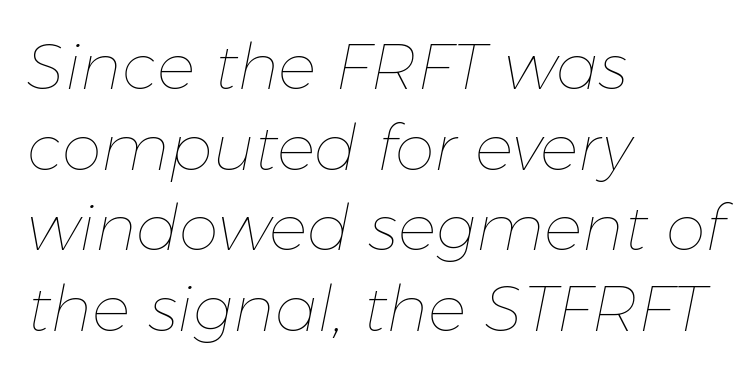
The image shows 64 px thin type, italic (leaning right); set left-aligned, normal line spacing (1.26x), normal letter spacing, not underlined; low stroke contrast and a medium x-height.
